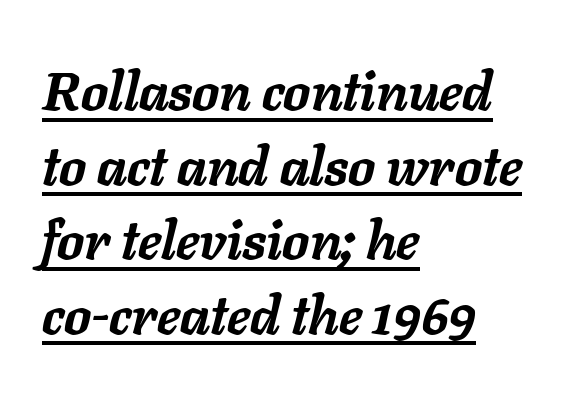
This sample carries an underscore along the baseline area. Quick note: interline space is typical. Between one letter and the next there's only the usual sliver of space. Heft: maximum for text — a bold. You can tell it's italic because the verticals aren't actually vertical.
